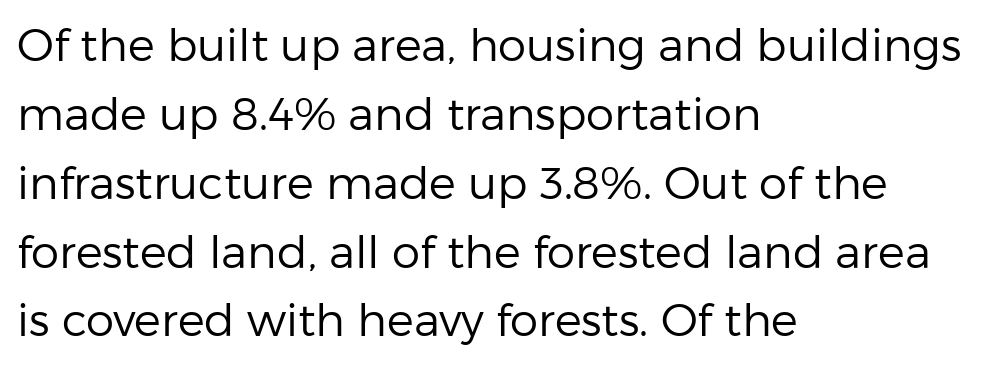
The image shows 45 px regular-weight sans-serif type, upright; set left-aligned, normal line spacing (1.53x), normal letter spacing, not underlined; low stroke contrast and a medium x-height.
